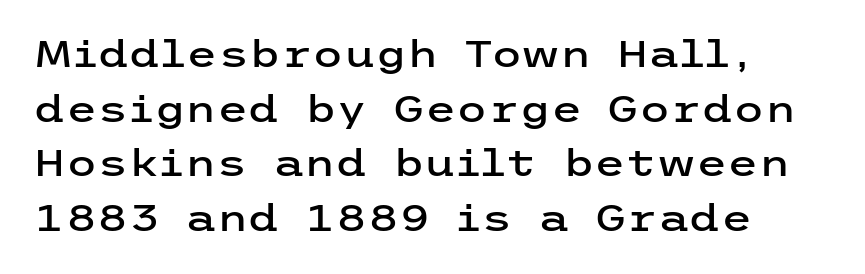
{"serif": "no", "italic": "no", "width": "wide", "stroke_contrast": "low", "x_height": "medium", "underline": "no", "line_spacing": "normal", "line_spacing_ratio": 1.52, "letter_spacing": "normal", "letter_spacing_em": 0.0, "glyph_px": 36}
